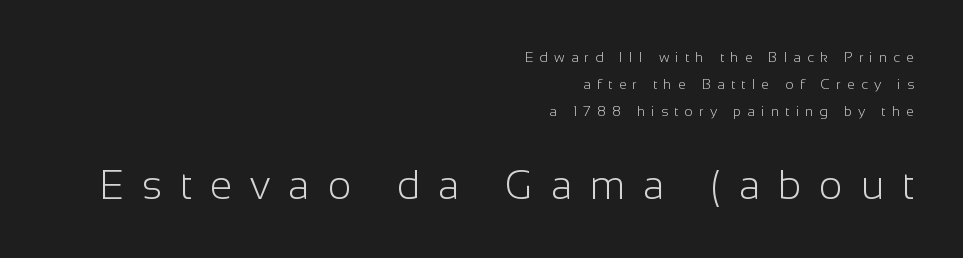
The image shows 40 px light sans-serif type, upright; set right-aligned, loose line spacing (1.93x), unusually wide letter spacing (+0.45 em), not underlined; the second (bottom) block is 2.86x larger; low stroke contrast and a medium x-height.
